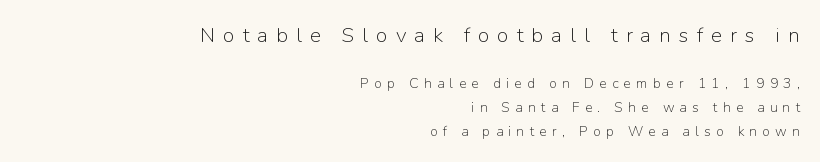
Which margin do the lines hug? The right one — the left edge is uneven. Caption: expanded tracking, letters set apart. Stem width sits at or under what a default text font uses. The type sits square on the baseline with zero lean. Size hierarchy here favors the leading block over the trailing one. Words float on clear page, feet unadorned.
